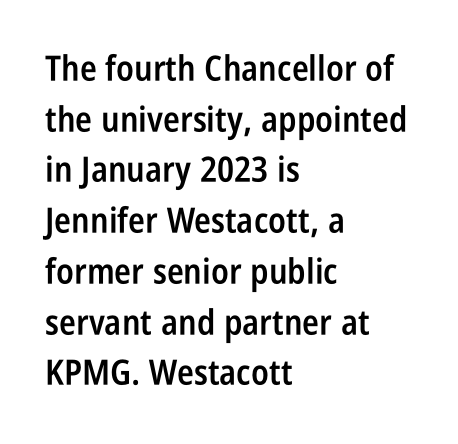
These lines sit exactly where default settings would place them. The passage is arranged the way most books set body copy — flush left. The glyphs have the mass of a demibold cut, below bold. The space beneath each line is pristine and unruled. Proportional: the letters do not fall into vertical columns. The line texture is even and compact thanks to regular tracking.
